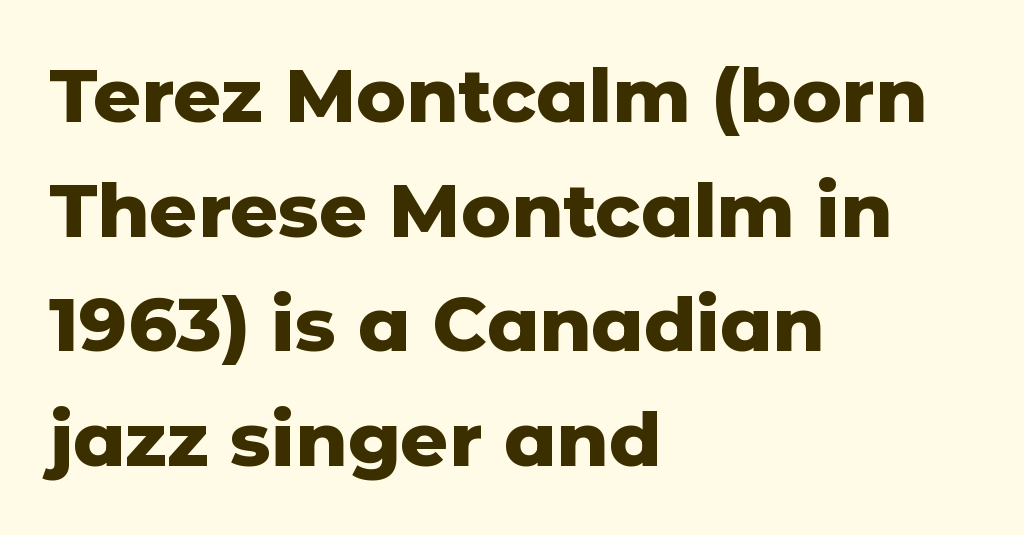
Q: Is the text bold? A: Yes.
Q: Is the text italic (slanted)? A: No, it is upright.
Q: Is the typeface a serif or a sans-serif typeface? A: Sans-serif.
Q: Is the text underlined? A: No.
Q: How is the paragraph aligned? A: Left-aligned.
Q: Is the spacing between letters normal or unusually wide? A: Normal.
Q: Is the spacing between lines tight, normal or loose? A: Normal.
Q: Width (condensed, normal, or wide)? A: Normal.
Q: Stroke contrast? A: Low.
Q: x-height? A: Medium.
Q: Monospaced? A: No.
